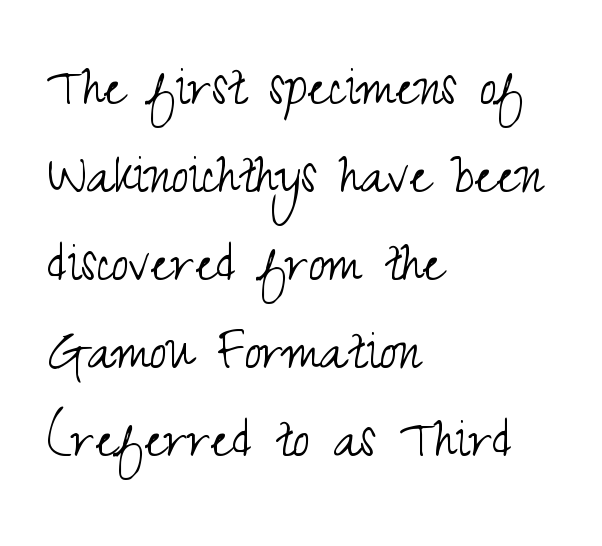
{"serif": "no", "italic": "no", "bold": "no", "weight": "light", "width": "condensed", "stroke_contrast": "medium", "x_height": "small", "monospaced": "no", "underline": "no", "align": "left", "line_spacing": "normal", "line_spacing_ratio": 1.42, "letter_spacing": "normal", "letter_spacing_em": 0.0, "glyph_px": 62}
